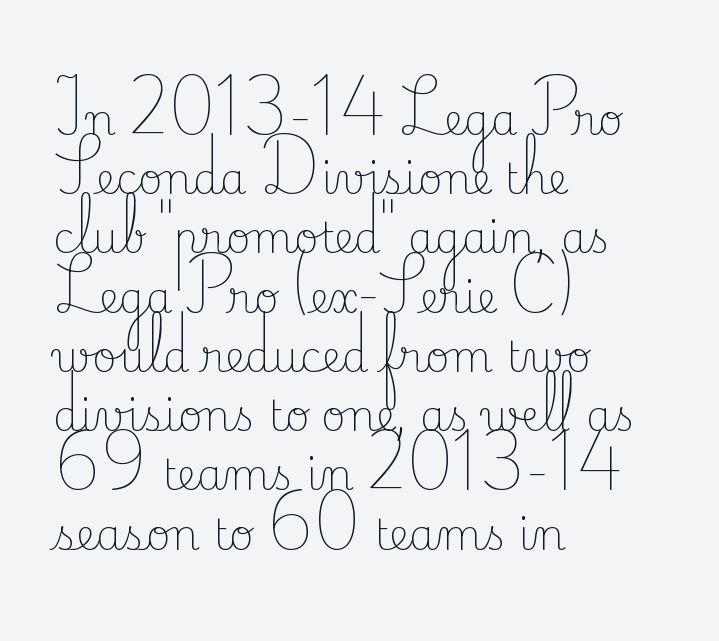
A classic flush-left, rag-right setting is used for this passage. Does the leading feel generous? No, just average. Proportional: the letters do not fall into vertical columns. Any mark beneath the type? The region is blank. Stems here are at most as thick as an everyday book face. Standard letterfit; no display-style spreading of the glyphs.
